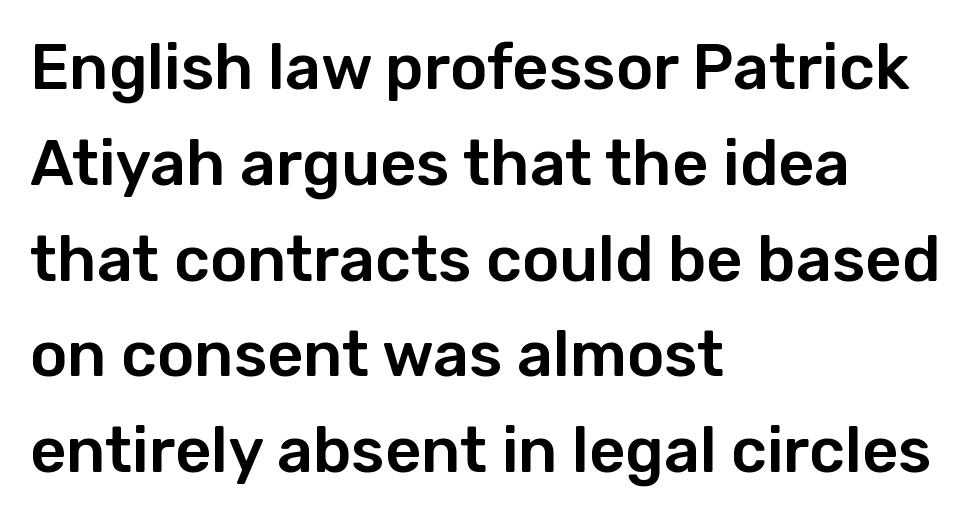
The image shows 63 px sans-serif type, upright; set left-aligned, normal line spacing (1.52x), normal letter spacing, not underlined; low stroke contrast and a medium x-height.
